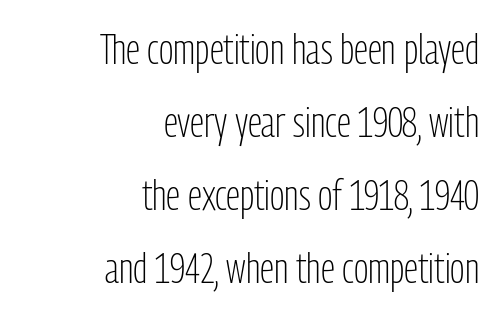
The image shows 43 px light, condensed sans-serif type, upright; set right-aligned, normal line spacing (1.7x), normal letter spacing, not underlined; low stroke contrast and a medium x-height.
